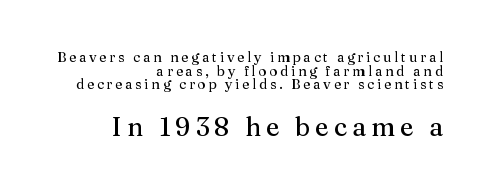
Very little white space separates one row of letters from the next. Visually, the bottom section dominates because its glyphs are scaled up. Descenders hang freely into open space. The rag falls on the left side of this text block.
